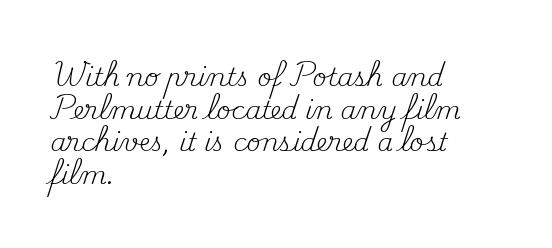
Q: Is the text bold? A: No.
Q: Is the text italic (slanted)? A: Yes.
Q: Is the text underlined? A: No.
Q: How is the paragraph aligned? A: Left-aligned.
Q: Is the spacing between letters normal or unusually wide? A: Normal.
Q: Is the spacing between lines tight, normal or loose? A: Normal.
